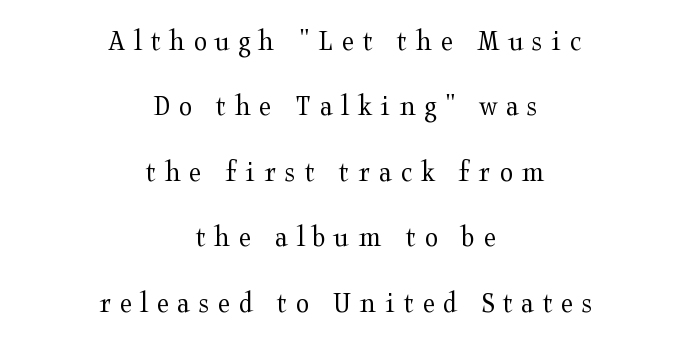
Q: Is the text bold? A: No.
Q: Is the text italic (slanted)? A: No, it is upright.
Q: Is the typeface a serif or a sans-serif typeface? A: Serif.
Q: Is the text underlined? A: No.
Q: How is the paragraph aligned? A: Centered.
Q: Is the spacing between letters normal or unusually wide? A: Unusually wide.
Q: Is the spacing between lines tight, normal or loose? A: Loose.
Q: Width (condensed, normal, or wide)? A: Wide.
Q: Stroke contrast? A: Medium.
Q: x-height? A: Medium.
Q: Monospaced? A: No.
